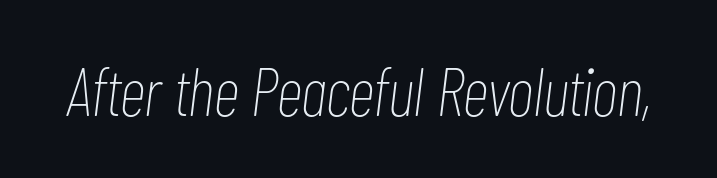
The image shows 68 px thin, condensed type, italic (leaning right); set normal letter spacing, not underlined; low stroke contrast and a medium x-height.
